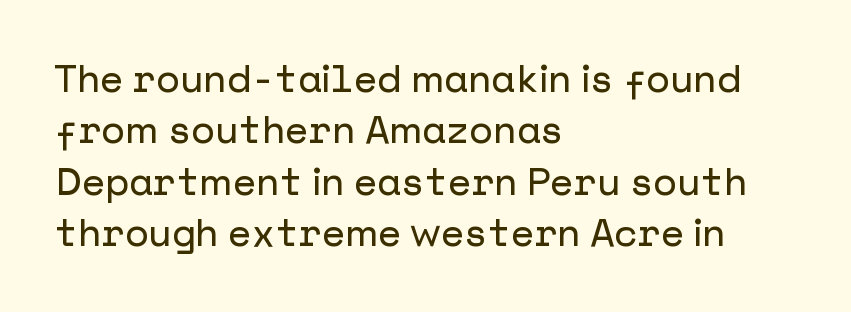
Q: Is the text italic (slanted)? A: No, it is upright.
Q: Is the typeface a serif or a sans-serif typeface? A: Sans-serif.
Q: Is the text underlined? A: No.
Q: How is the paragraph aligned? A: Left-aligned.
Q: Is the spacing between letters normal or unusually wide? A: Normal.
Q: Is the spacing between lines tight, normal or loose? A: Normal.
Q: Width (condensed, normal, or wide)? A: Normal.
Q: Stroke contrast? A: Low.
Q: x-height? A: Medium.
